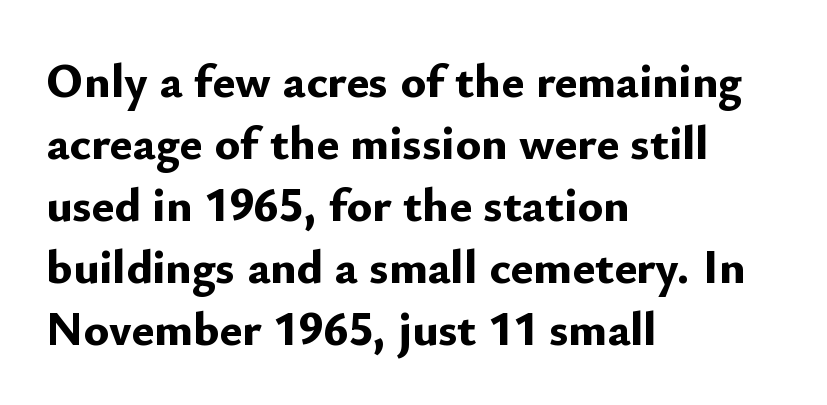
{"serif": "no", "italic": "no", "bold": "yes", "weight": "bold", "width": "normal", "stroke_contrast": "low", "x_height": "small", "monospaced": "no", "underline": "no", "align": "left", "line_spacing": "normal", "line_spacing_ratio": 1.29, "letter_spacing": "normal", "letter_spacing_em": 0.0, "glyph_px": 48}
